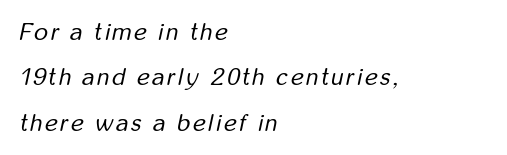
The lines are quadded left. Notice how the stems are inclined rather than vertical — that's the hallmark of italics. No chunkiness to these letters — they're not bold. Check under the words: just untouched page.
